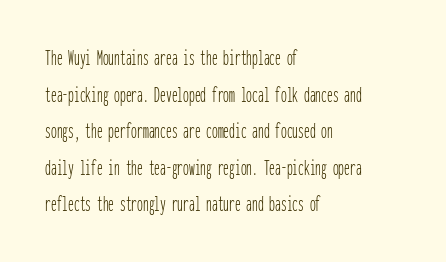
{"italic": "no", "bold": "no", "underline": "no", "align": "left", "line_spacing": "normal", "line_spacing_ratio": 1.59, "letter_spacing": "normal", "letter_spacing_em": 0.0, "glyph_px": 23}
